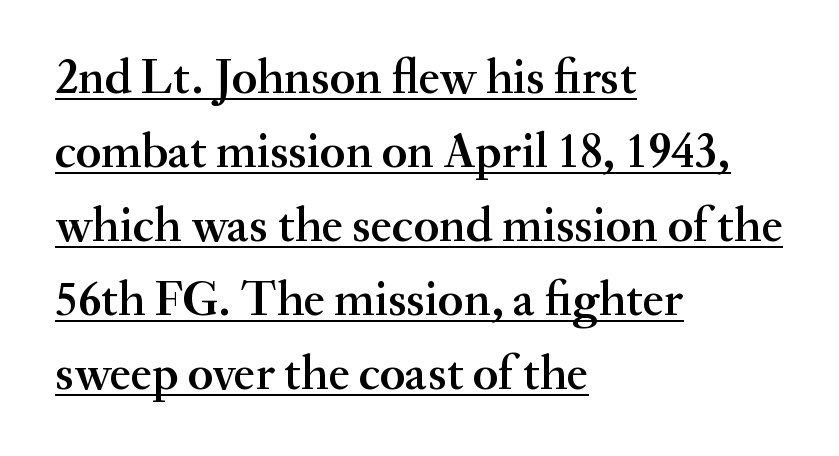
{"serif": "yes", "italic": "no", "bold": "semi", "weight": "semibold", "width": "normal", "stroke_contrast": "medium", "x_height": "small", "monospaced": "no", "underline": "yes", "align": "left", "line_spacing": "normal", "line_spacing_ratio": 1.51, "letter_spacing": "normal", "letter_spacing_em": 0.0, "glyph_px": 49}
